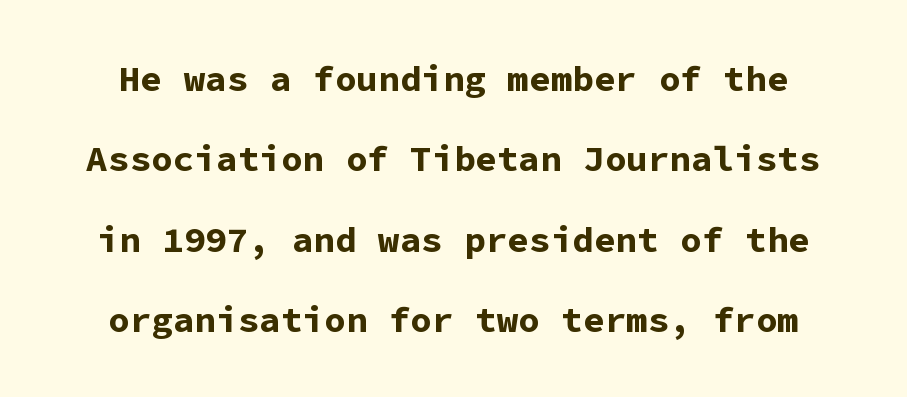
The image shows 36 px bold sans-serif type, upright, monospaced; set loose line spacing (2.23x), normal letter spacing, not underlined; low stroke contrast and a medium x-height.
